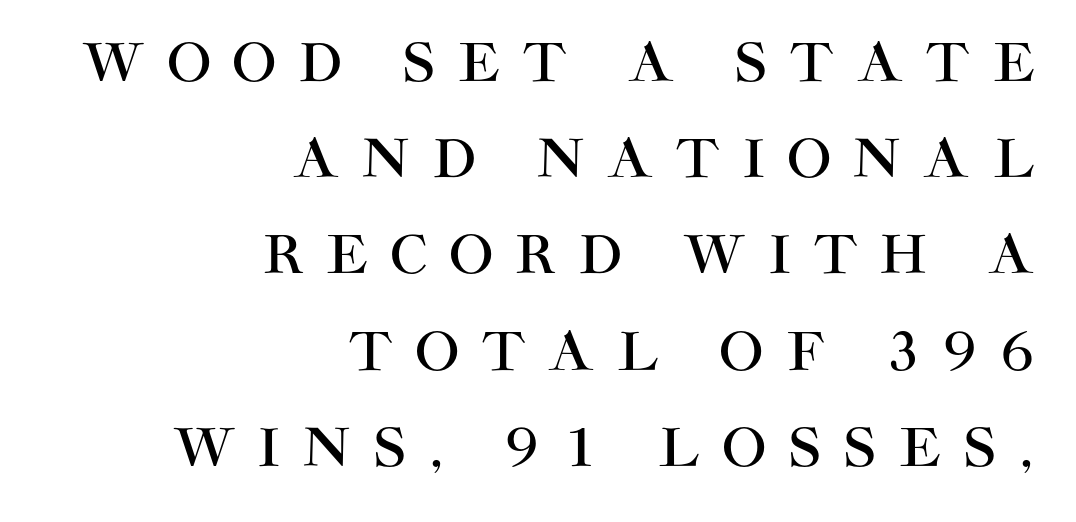
Q: Is the text italic (slanted)? A: No, it is upright.
Q: Is the typeface a serif or a sans-serif typeface? A: Sans-serif.
Q: Is the text underlined? A: No.
Q: How is the paragraph aligned? A: Right-aligned.
Q: Is the spacing between letters normal or unusually wide? A: Unusually wide.
Q: Width (condensed, normal, or wide)? A: Normal.
Q: Stroke contrast? A: High.
Q: x-height? A: Large.
Q: Monospaced? A: No.
